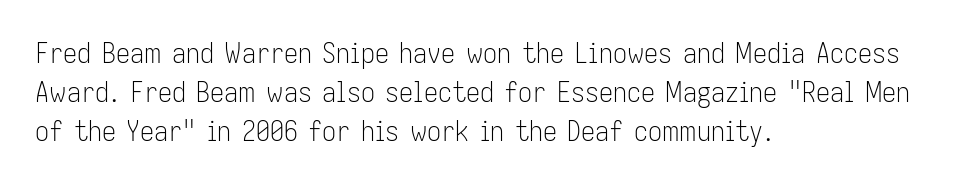
Students, note that the glyphs here touch the page at normal intervals. Proportional: the letters do not fall into vertical columns. These lines stack with their left ends in a neat column. Does the leading feel generous? No, just average. Every character sits straight up, as roman type does.
